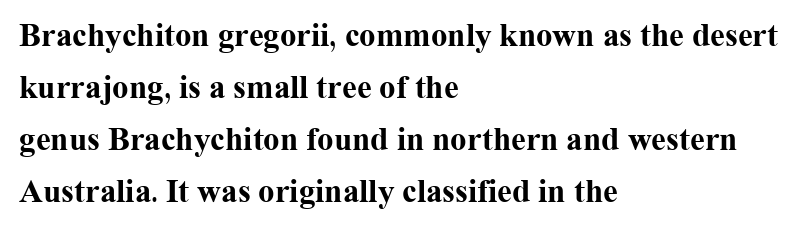
{"serif": "yes", "italic": "no", "bold": "yes", "weight": "bold", "width": "normal", "stroke_contrast": "medium", "x_height": "medium", "monospaced": "no", "underline": "no", "align": "left", "line_spacing": "normal", "line_spacing_ratio": 1.58, "letter_spacing": "normal", "letter_spacing_em": 0.0, "glyph_px": 33}
